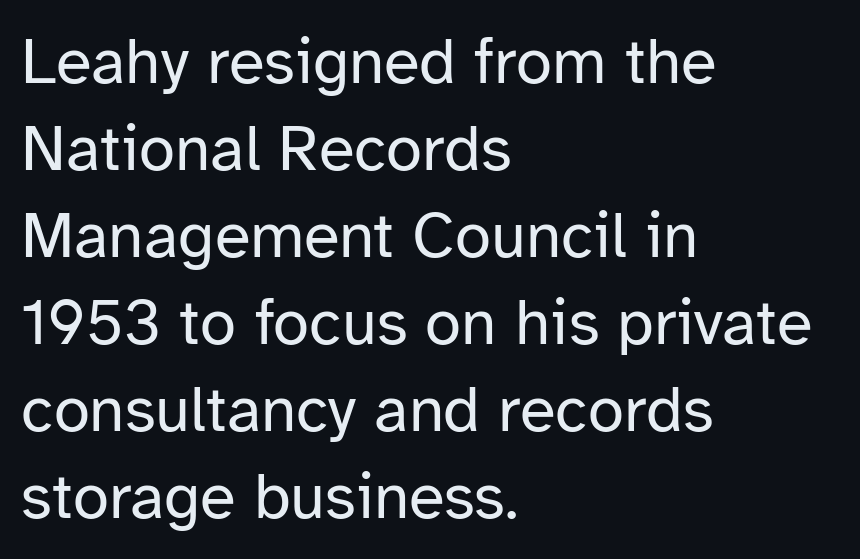
{"serif": "no", "italic": "no", "bold": "no", "weight": "regular", "width": "normal", "stroke_contrast": "low", "x_height": "medium", "monospaced": "no", "underline": "no", "align": "left", "line_spacing": "normal", "line_spacing_ratio": 1.34, "letter_spacing": "normal", "letter_spacing_em": 0.0, "glyph_px": 65}
